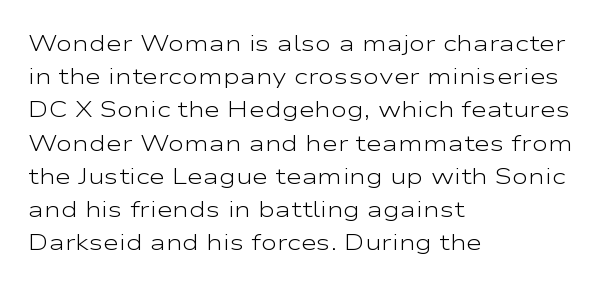
Q: Is the text bold? A: No.
Q: Is the text italic (slanted)? A: No, it is upright.
Q: Is the text underlined? A: No.
Q: How is the paragraph aligned? A: Left-aligned.
Q: Is the spacing between letters normal or unusually wide? A: Normal.
Q: Is the spacing between lines tight, normal or loose? A: Normal.
